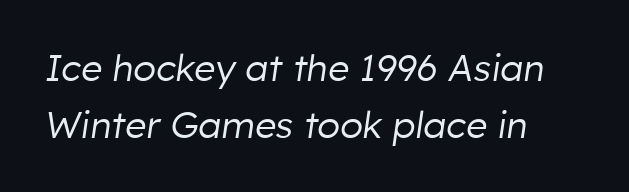
{"italic": "yes", "lean": "right", "slant_degrees": 8, "bold": "no", "weight": "regular", "width": "normal", "stroke_contrast": "low", "x_height": "medium", "monospaced": "no", "underline": "no", "align": "left", "line_spacing": "normal", "line_spacing_ratio": 1.53, "letter_spacing": "normal", "letter_spacing_em": 0.0, "glyph_px": 37}
